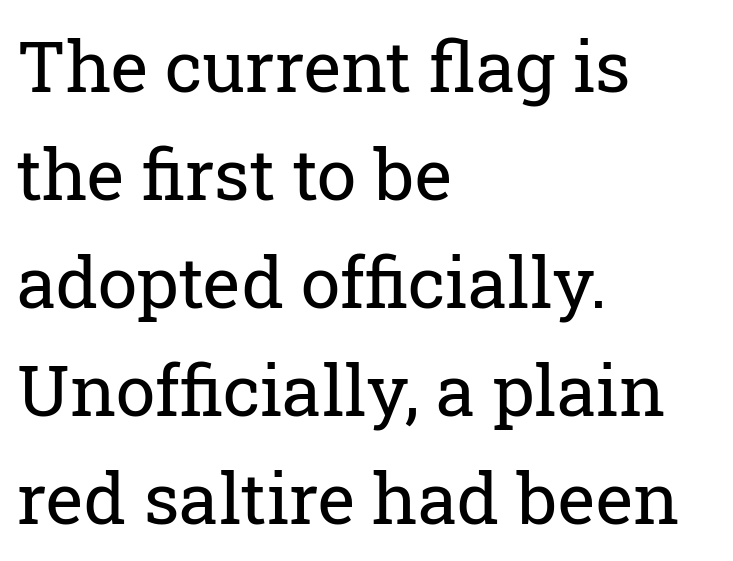
Q: Is the text bold? A: No.
Q: Is the text italic (slanted)? A: No, it is upright.
Q: Is the typeface a serif or a sans-serif typeface? A: Serif.
Q: Is the text underlined? A: No.
Q: How is the paragraph aligned? A: Left-aligned.
Q: Is the spacing between letters normal or unusually wide? A: Normal.
Q: Is the spacing between lines tight, normal or loose? A: Normal.
Q: Width (condensed, normal, or wide)? A: Normal.
Q: Stroke contrast? A: Low.
Q: x-height? A: Medium.
Q: Monospaced? A: No.
